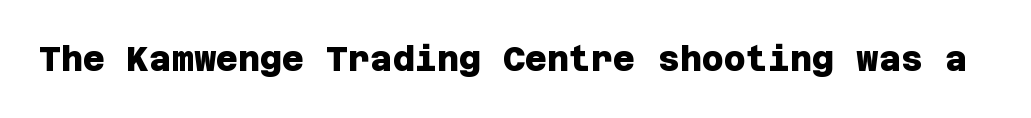
{"serif": "no", "bold": "yes", "weight": "heavy", "width": "normal", "stroke_contrast": "low", "x_height": "large", "underline": "no", "letter_spacing": "normal", "letter_spacing_em": 0.0, "glyph_px": 34}
